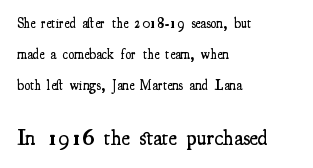
The image shows 22 px text type, upright; set left-aligned, loose line spacing (2.22x), normal letter spacing, not underlined; the second (bottom) block is 1.57x larger.
